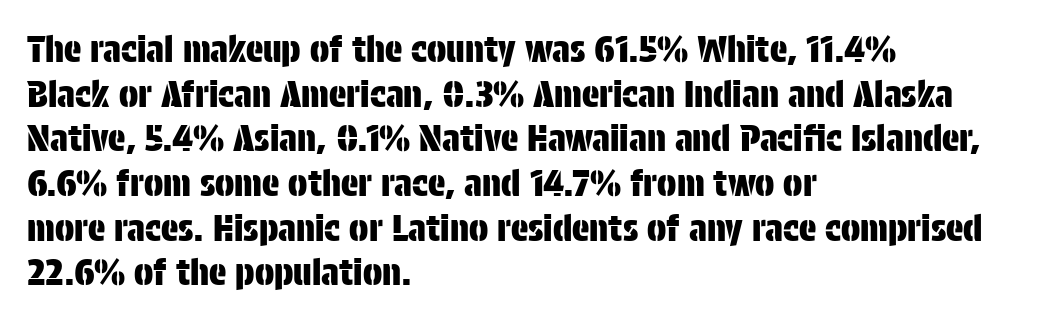
The image shows 36 px condensed sans-serif type, upright; set left-aligned, line spacing 1.24x, normal letter spacing, not underlined; low stroke contrast and a large x-height.
